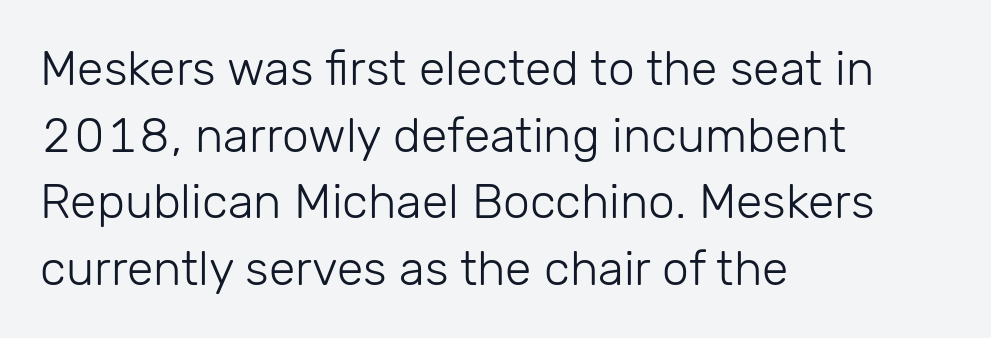
The image shows 48 px light sans-serif type, upright; set left-aligned, normal line spacing (1.39x), normal letter spacing, not underlined; low stroke contrast and a medium x-height.
